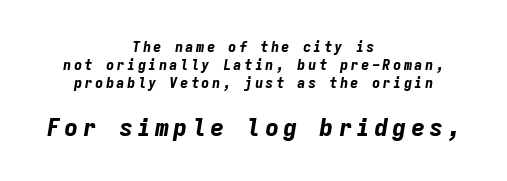
The image shows 24 px bold type, italic (leaning right); set centered, normal line spacing (1.3x), not underlined; the second (bottom) block is 1.71x larger.
